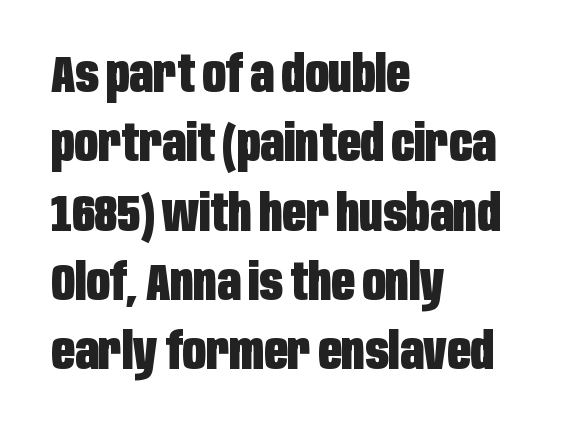
The image shows 51 px heavy, condensed sans-serif type, upright; set left-aligned, normal line spacing (1.36x), normal letter spacing, not underlined; low stroke contrast and a large x-height.
